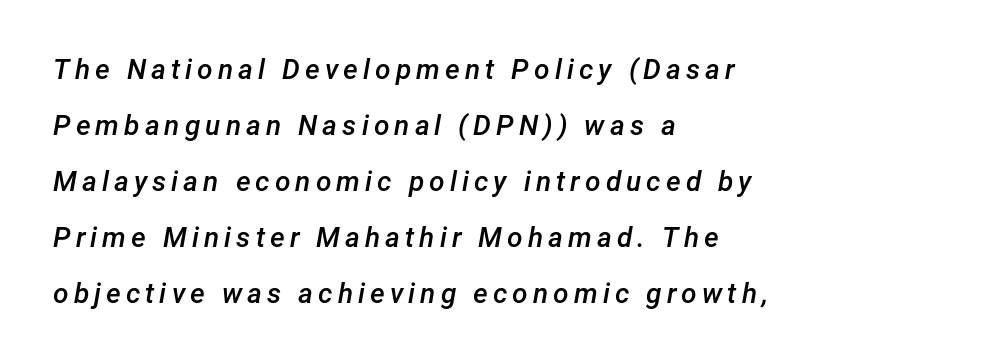
If you measured baseline to baseline, you'd find a long distance. Is the type bold? Partly — it's a semibold, heavier than regular but not fully bold. Decoration check: the copy has no underline. Layout note: lines flush left. Note the varied advance widths — an 'i' is clearly narrower than an 'm'. Tall strokes in this sample are angled rather than plumb.
